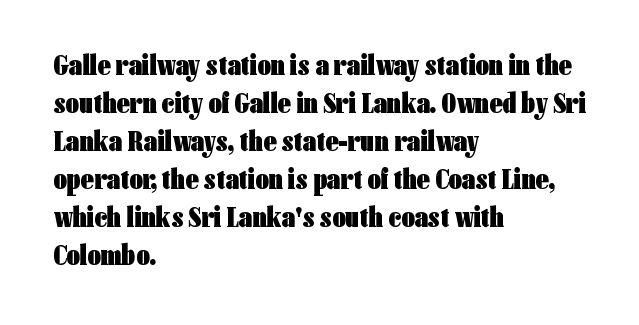
{"serif": "no", "italic": "no", "bold": "yes", "weight": "heavy", "width": "condensed", "stroke_contrast": "low", "x_height": "medium", "monospaced": "no", "underline": "no", "align": "left", "line_spacing": "normal", "line_spacing_ratio": 1.31, "letter_spacing": "normal", "letter_spacing_em": 0.0, "glyph_px": 29}
